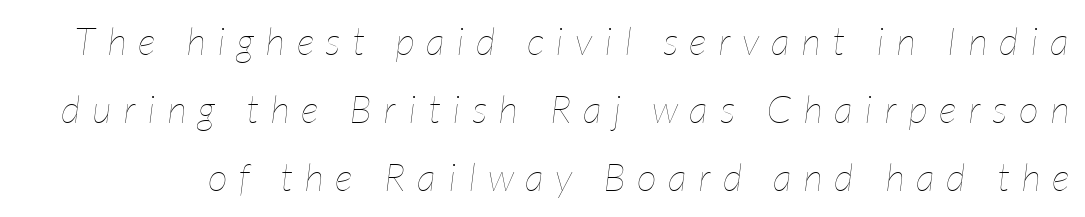
Q: Is the text bold? A: No.
Q: Is the text italic (slanted)? A: Yes, it leans right by about 7 degrees.
Q: Is the text underlined? A: No.
Q: Is the spacing between letters normal or unusually wide? A: Unusually wide.
Q: Width (condensed, normal, or wide)? A: Condensed.
Q: Stroke contrast? A: Low.
Q: x-height? A: Medium.
Q: Monospaced? A: No.
